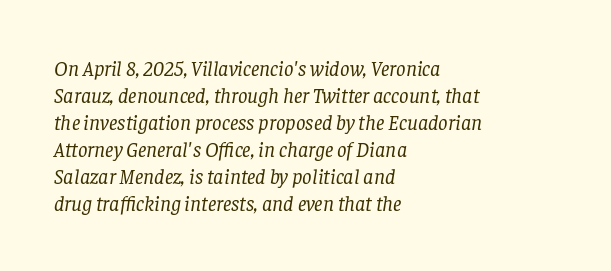
{"italic": "yes", "lean": "right", "slant_degrees": 8, "bold": "no", "underline": "no", "align": "left", "line_spacing": "normal", "line_spacing_ratio": 1.29, "letter_spacing": "normal", "letter_spacing_em": 0.0, "glyph_px": 21}
